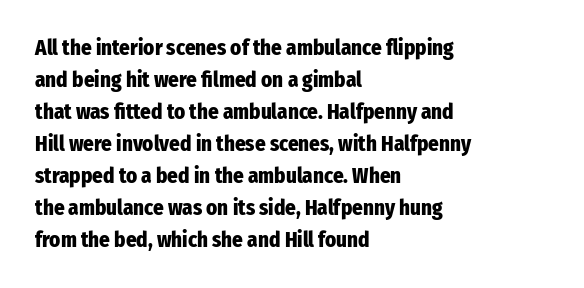
The image shows 21 px bold type, upright; set left-aligned, normal line spacing (1.52x), normal letter spacing, not underlined.
